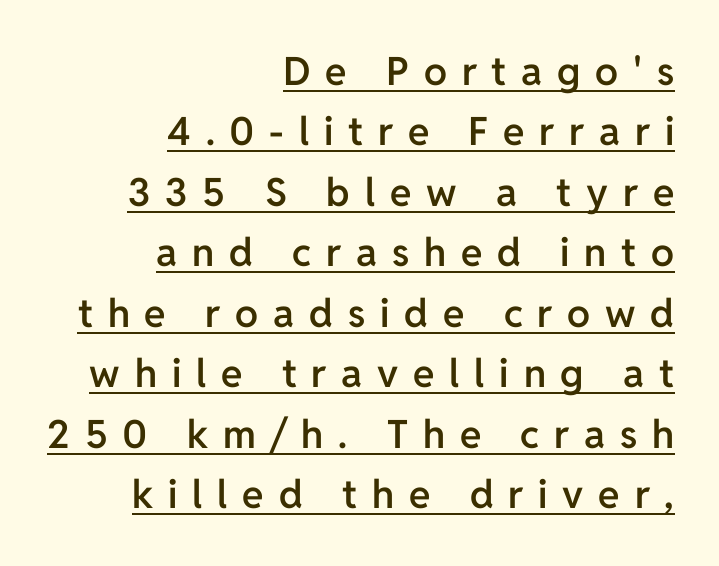
The image shows 39 px semibold sans-serif type, upright; set right-aligned, normal line spacing (1.55x), unusually wide letter spacing (+0.38 em), underlined; low stroke contrast and a medium x-height.
